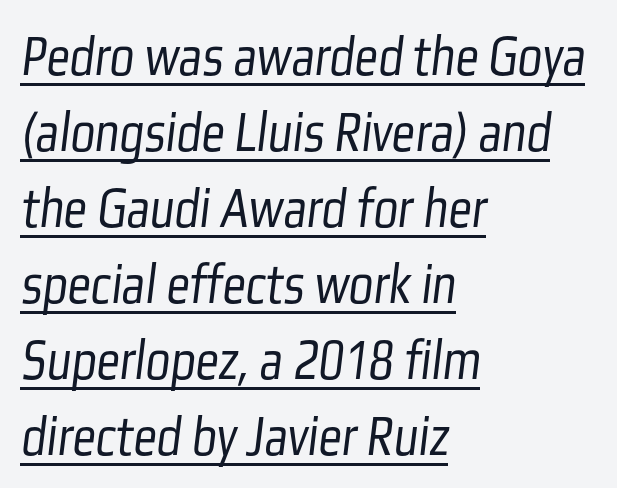
{"serif": "no", "bold": "no", "weight": "light", "width": "condensed", "stroke_contrast": "low", "x_height": "medium", "monospaced": "no", "underline": "yes", "align": "left", "line_spacing": "normal", "line_spacing_ratio": 1.31, "letter_spacing": "normal", "letter_spacing_em": 0.0, "glyph_px": 58}
